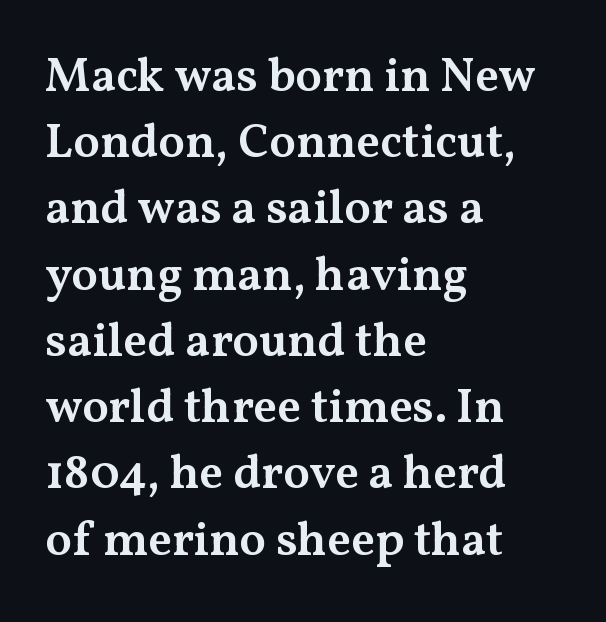
{"serif": "yes", "italic": "no", "bold": "semi", "weight": "semibold", "width": "wide", "stroke_contrast": "medium", "x_height": "medium", "monospaced": "no", "underline": "no", "align": "left", "line_spacing": "normal", "line_spacing_ratio": 1.38, "letter_spacing": "normal", "letter_spacing_em": 0.0, "glyph_px": 48}
